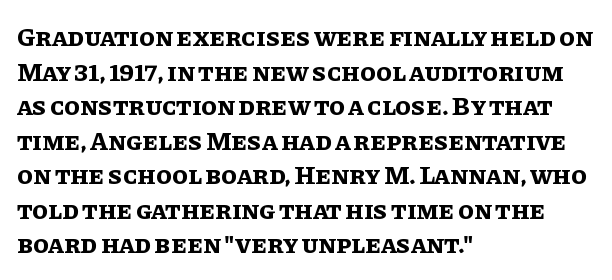
The image shows 26 px bold type, upright; set left-aligned, normal line spacing (1.33x), normal letter spacing, not underlined.
